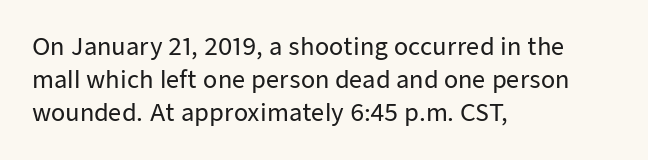
Q: Is the text italic (slanted)? A: No, it is upright.
Q: Is the text underlined? A: No.
Q: How is the paragraph aligned? A: Left-aligned.
Q: Is the spacing between letters normal or unusually wide? A: Normal.
Q: Is the spacing between lines tight, normal or loose? A: Normal.
